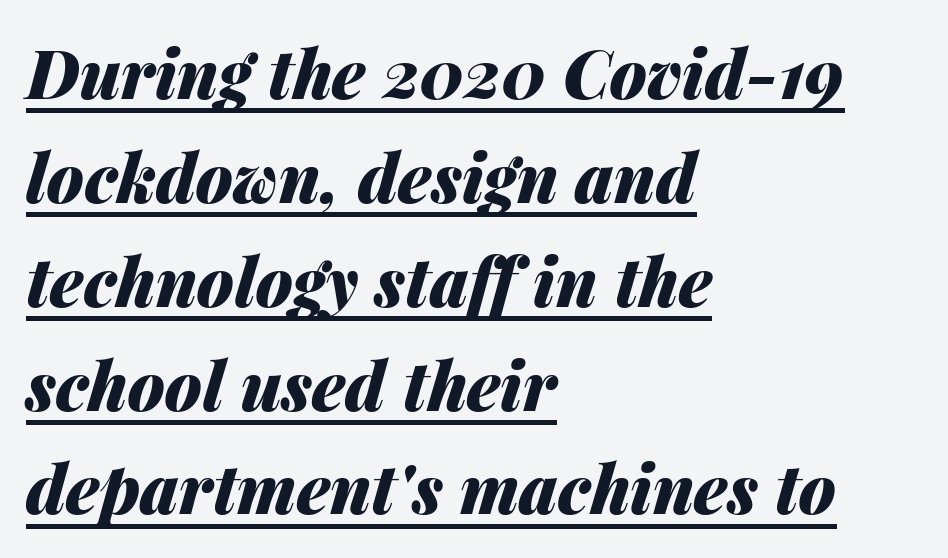
The image shows 67 px heavy type, italic (leaning right); set left-aligned, normal line spacing (1.55x), normal letter spacing, underlined; medium stroke contrast and a medium x-height.
